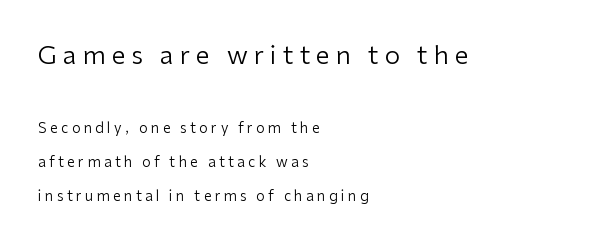
The image shows 25 px text type, upright; set left-aligned, loose line spacing (2.42x), unusually wide letter spacing (+0.24 em), not underlined; the first (top) block is 1.79x larger.
